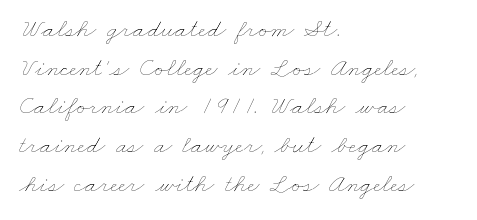
The image shows 26 px text type; set left-aligned, normal line spacing (1.49x), normal letter spacing, not underlined.
